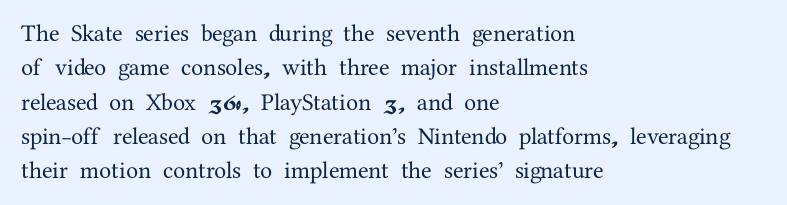
Q: Is the text italic (slanted)? A: No, it is upright.
Q: Is the text underlined? A: No.
Q: How is the paragraph aligned? A: Left-aligned.
Q: Is the spacing between letters normal or unusually wide? A: Normal.
Q: Is the spacing between lines tight, normal or loose? A: Normal.
